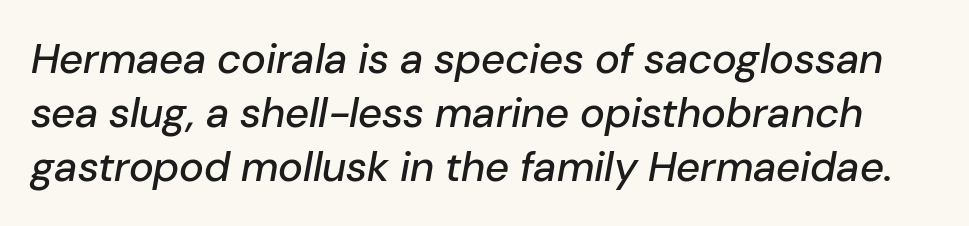
Q: Is the text italic (slanted)? A: Yes, it leans right by about 10 degrees.
Q: Is the text underlined? A: No.
Q: Is the spacing between letters normal or unusually wide? A: Normal.
Q: Is the spacing between lines tight, normal or loose? A: Normal.
Q: Width (condensed, normal, or wide)? A: Normal.
Q: Stroke contrast? A: Low.
Q: x-height? A: Medium.
Q: Monospaced? A: No.
